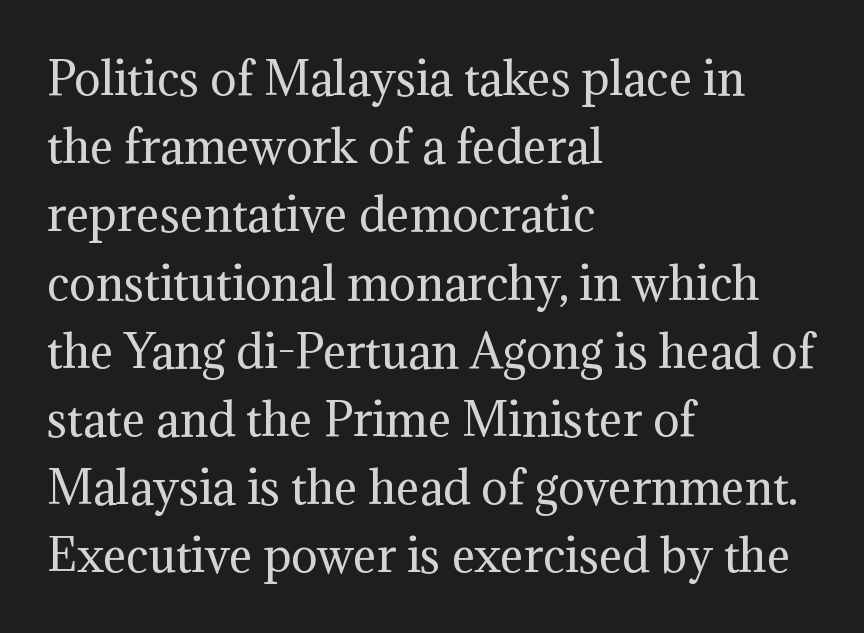
{"serif": "yes", "italic": "no", "bold": "no", "weight": "regular", "width": "normal", "stroke_contrast": "medium", "x_height": "medium", "monospaced": "no", "underline": "no", "align": "left", "line_spacing": "normal", "line_spacing_ratio": 1.55, "letter_spacing": "normal", "letter_spacing_em": 0.0, "glyph_px": 44}
